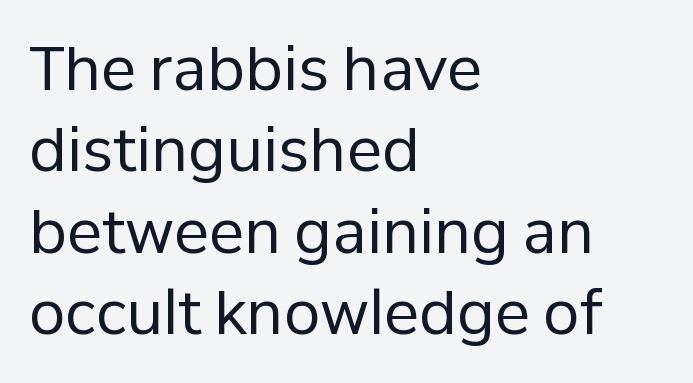
Alignment: flush left. This block has exactly the height ordinary leading produces. Vertical strokes here are truly vertical. The text was rendered using a sans face with plain stroke endings.
